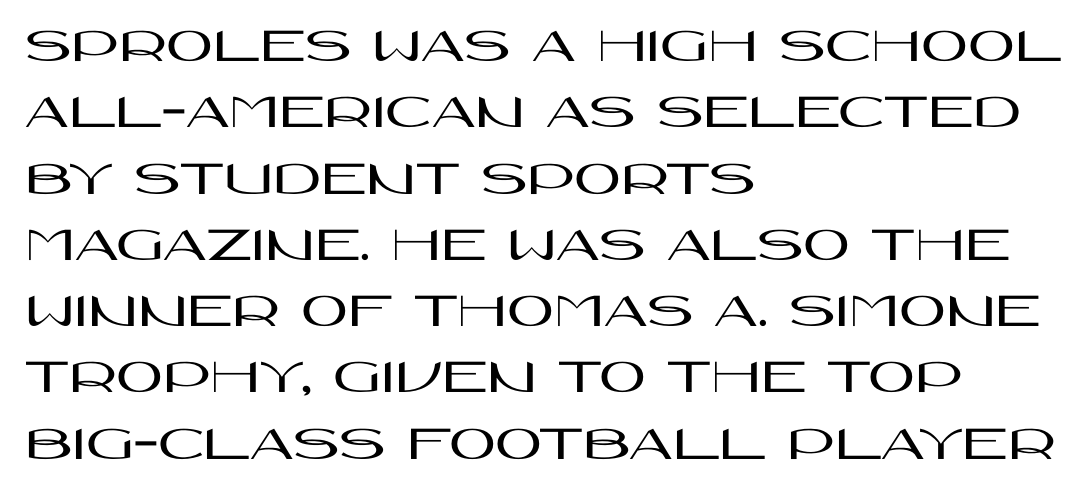
Q: Is the text italic (slanted)? A: No, it is upright.
Q: Is the typeface a serif or a sans-serif typeface? A: Sans-serif.
Q: Is the text underlined? A: No.
Q: How is the paragraph aligned? A: Left-aligned.
Q: Is the spacing between letters normal or unusually wide? A: Normal.
Q: Is the spacing between lines tight, normal or loose? A: Normal.
Q: Width (condensed, normal, or wide)? A: Wide.
Q: Stroke contrast? A: High.
Q: x-height? A: Large.
Q: Monospaced? A: No.
